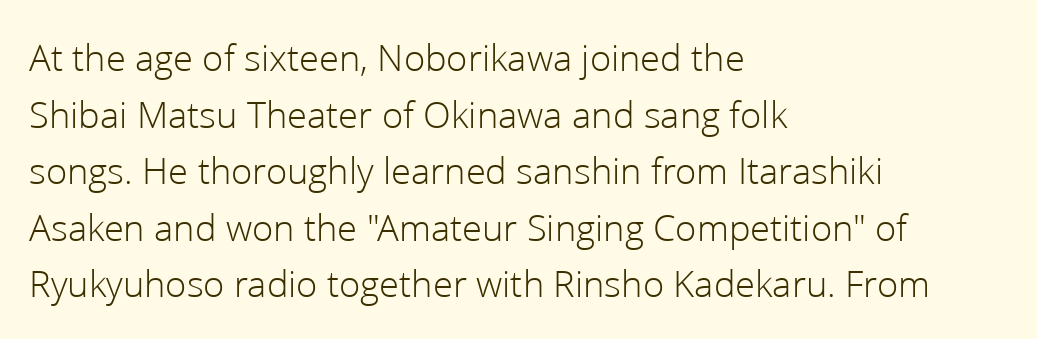
Each line starts at the same left margin while the right side varies. On a weight scale, this lands at 450 or below. A bare baseline throughout the passage. The space between consecutive lines is moderate. The line texture is even and compact thanks to regular tracking. Here the designer chose a conventional face with non-uniform glyph widths.
